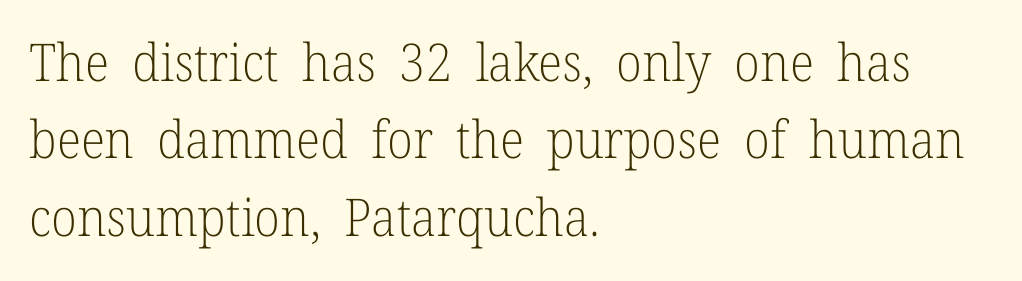
Unlike a clean sans, this face finishes its strokes with serifs. This sample has the flowing, uneven cadence of proportional lettering. Just letters on the line, the space beneath them empty. Does the lettering tilt? It doesn't — this is upright. Stems here are at most as thick as an everyday book face. Horizontally, the lines are justified to the leading edge only.
